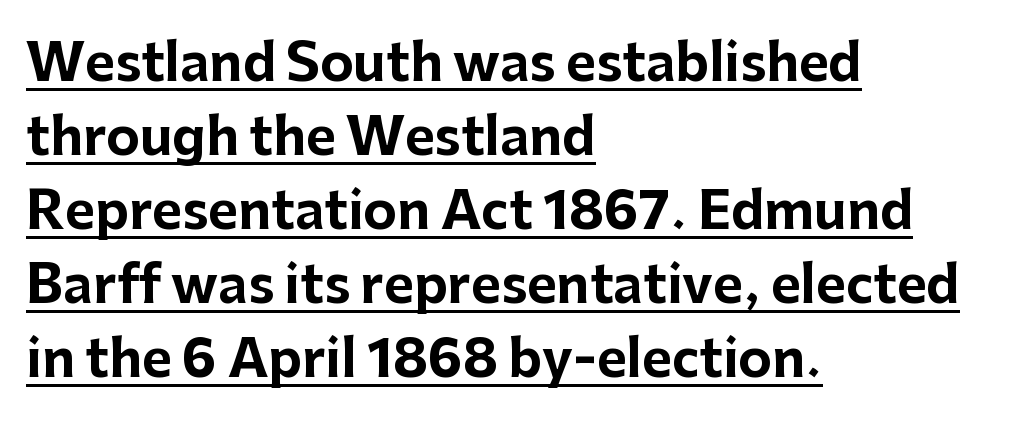
Q: Is the text bold? A: Yes.
Q: Is the text italic (slanted)? A: No, it is upright.
Q: Is the typeface a serif or a sans-serif typeface? A: Sans-serif.
Q: Is the text underlined? A: Yes.
Q: How is the paragraph aligned? A: Left-aligned.
Q: Is the spacing between letters normal or unusually wide? A: Normal.
Q: Is the spacing between lines tight, normal or loose? A: Normal.
Q: Width (condensed, normal, or wide)? A: Normal.
Q: Stroke contrast? A: Low.
Q: x-height? A: Medium.
Q: Monospaced? A: No.
